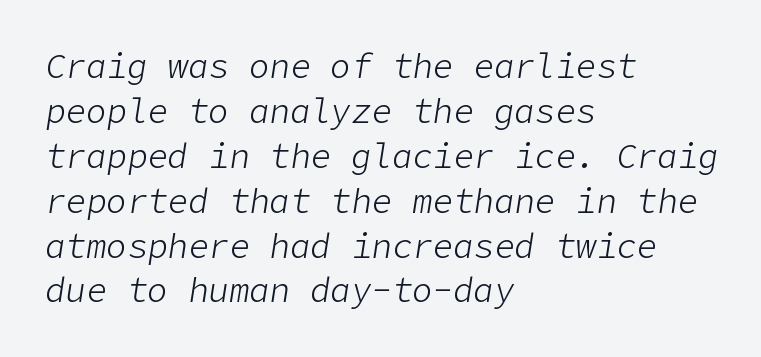
Q: Is the text bold? A: No.
Q: Is the text italic (slanted)? A: Yes, it leans right by about 9 degrees.
Q: Is the text underlined? A: No.
Q: How is the paragraph aligned? A: Left-aligned.
Q: Is the spacing between letters normal or unusually wide? A: Normal.
Q: Is the spacing between lines tight, normal or loose? A: Normal.
Q: Width (condensed, normal, or wide)? A: Normal.
Q: Stroke contrast? A: Low.
Q: x-height? A: Medium.
